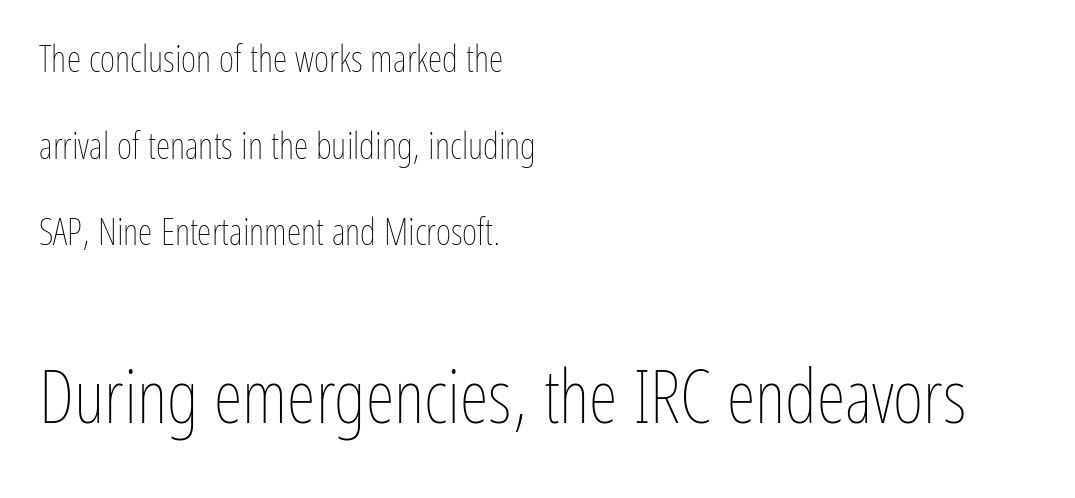
{"italic": "no", "bold": "no", "weight": "thin", "width": "condensed", "stroke_contrast": "low", "x_height": "medium", "monospaced": "no", "underline": "no", "align": "left", "line_spacing": "loose", "line_spacing_ratio": 2.34, "letter_spacing": "normal", "letter_spacing_em": 0.0, "larger_block": "second", "size_ratio": 2.0, "glyph_px": 74}
